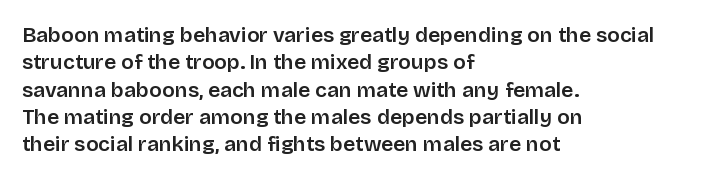
You could call the tracking neutral — neither tight nor loose. Honestly, there is no underline to notice here at all. This is roman type, the default non-slanted kind. Compared with a centered layout, this one pins lines to the left instead. Interline gaps are of average width in this sample.
